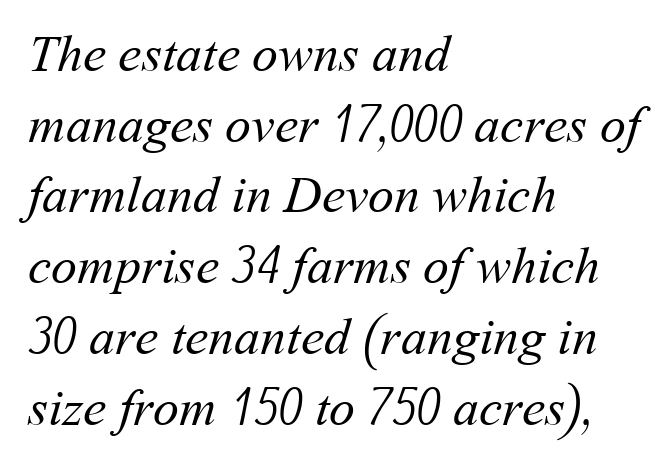
The image shows 52 px regular-weight type; set left-aligned, normal line spacing (1.36x), normal letter spacing, not underlined; medium stroke contrast and a medium x-height.
